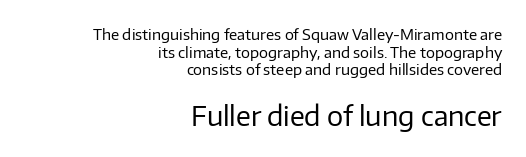
{"italic": "no", "bold": "no", "underline": "no", "align": "right", "line_spacing_ratio": 1.17, "letter_spacing": "normal", "letter_spacing_em": 0.0, "larger_block": "second", "size_ratio": 1.8, "glyph_px": 27}
